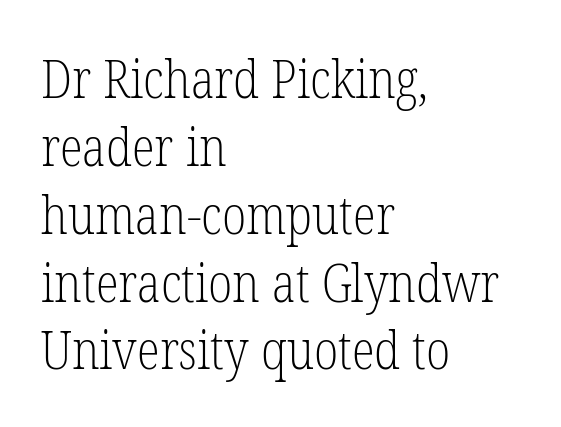
Note the varied advance widths — an 'i' is clearly narrower than an 'm'. In terms of letterspacing, this is plain default setting. Yep, those are serifs on the letters. You can tell it's not italic because the verticals are truly vertical.
